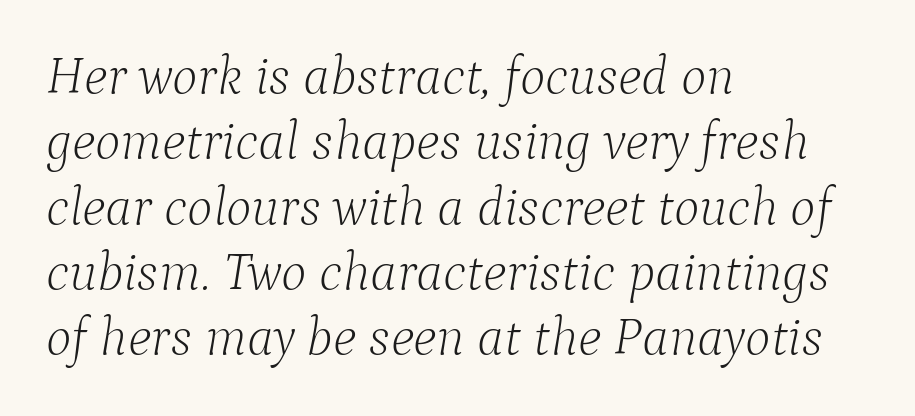
Q: Is the text bold? A: No.
Q: Is the text italic (slanted)? A: Yes, it leans right by about 9 degrees.
Q: Is the typeface a serif or a sans-serif typeface? A: Serif.
Q: Is the text underlined? A: No.
Q: How is the paragraph aligned? A: Left-aligned.
Q: Is the spacing between letters normal or unusually wide? A: Normal.
Q: Width (condensed, normal, or wide)? A: Normal.
Q: Stroke contrast? A: Low.
Q: x-height? A: Medium.
Q: Monospaced? A: No.
